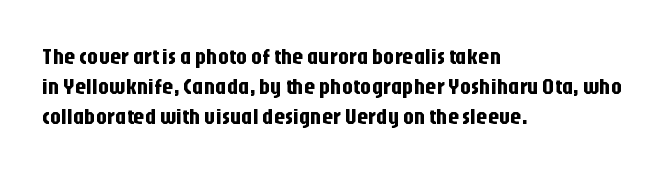
Q: Is the text italic (slanted)? A: No, it is upright.
Q: Is the text underlined? A: No.
Q: How is the paragraph aligned? A: Left-aligned.
Q: Is the spacing between letters normal or unusually wide? A: Normal.
Q: Is the spacing between lines tight, normal or loose? A: Normal.
